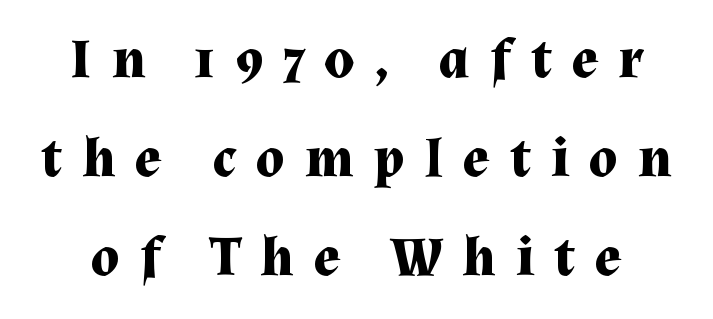
The image shows 56 px bold serif type, upright; set line spacing 1.77x, unusually wide letter spacing (+0.36 em), not underlined; medium stroke contrast and a medium x-height.
